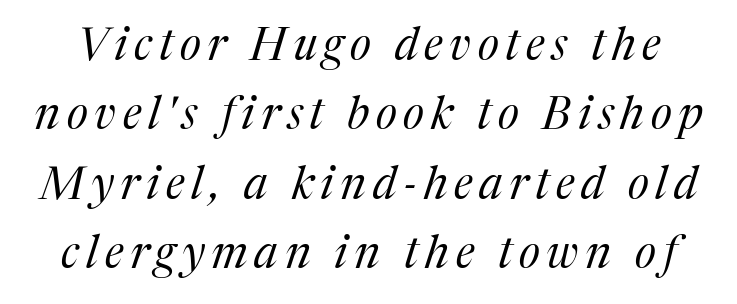
The image shows 45 px regular-weight serif type, italic (leaning right); set normal line spacing (1.54x), not underlined; medium stroke contrast and a medium x-height.
